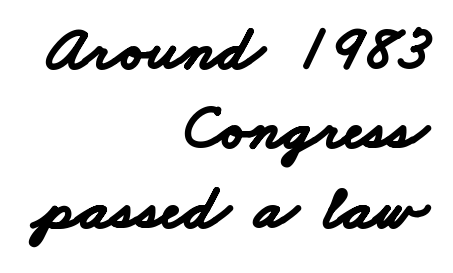
Is there much room between lines? A standard amount, neither cramped nor airy. Look at the bottom of the vertical strokes: they stop flat, with no serifs. How are the letters spaced? Ordinarily, with no added tracking. Alignment: flush right.
